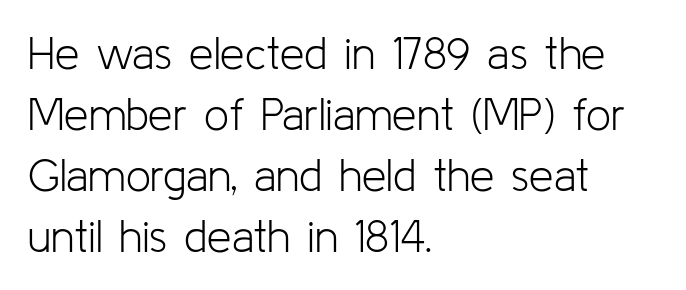
{"serif": "no", "italic": "no", "bold": "no", "weight": "light", "width": "normal", "stroke_contrast": "low", "x_height": "medium", "monospaced": "no", "underline": "no", "align": "left", "line_spacing": "normal", "line_spacing_ratio": 1.39, "letter_spacing": "normal", "letter_spacing_em": 0.0, "glyph_px": 44}
